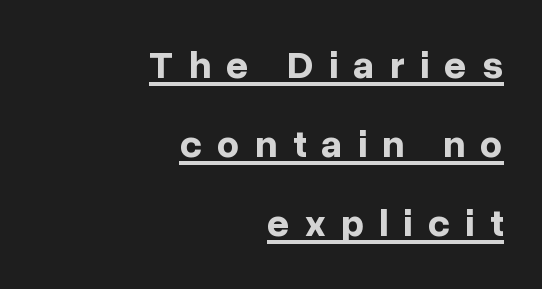
Q: Is the text bold? A: Yes.
Q: Is the text italic (slanted)? A: No, it is upright.
Q: Is the typeface a serif or a sans-serif typeface? A: Sans-serif.
Q: Is the text underlined? A: Yes.
Q: How is the paragraph aligned? A: Right-aligned.
Q: Is the spacing between letters normal or unusually wide? A: Unusually wide.
Q: Is the spacing between lines tight, normal or loose? A: Loose.
Q: Width (condensed, normal, or wide)? A: Normal.
Q: Stroke contrast? A: Low.
Q: x-height? A: Medium.
Q: Monospaced? A: No.
